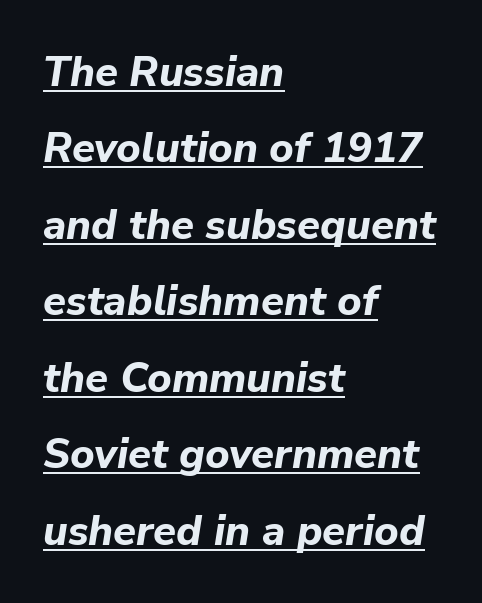
{"italic": "yes", "lean": "right", "slant_degrees": 9, "bold": "yes", "weight": "bold", "width": "normal", "stroke_contrast": "low", "x_height": "medium", "monospaced": "no", "underline": "yes", "align": "left", "line_spacing_ratio": 1.82, "letter_spacing": "normal", "letter_spacing_em": 0.0, "glyph_px": 42}
